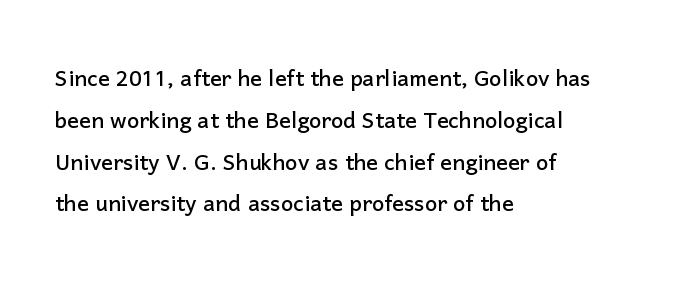
{"serif": "no", "italic": "no", "width": "normal", "stroke_contrast": "low", "x_height": "medium", "monospaced": "no", "underline": "no", "align": "left", "line_spacing": "normal", "line_spacing_ratio": 1.44, "letter_spacing": "normal", "letter_spacing_em": 0.0, "glyph_px": 29}
